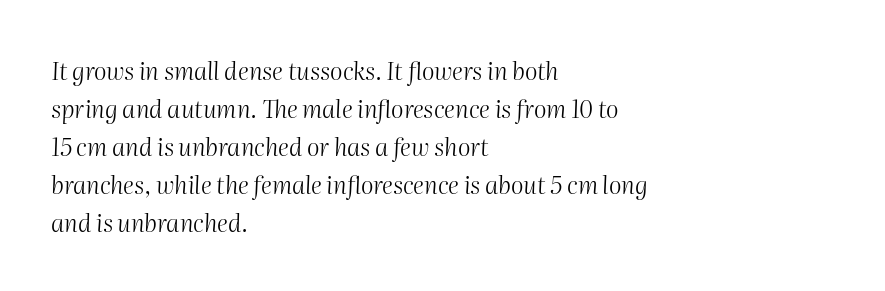
The image shows 24 px text type, italic (leaning right); set left-aligned, normal line spacing (1.58x), normal letter spacing, not underlined.
